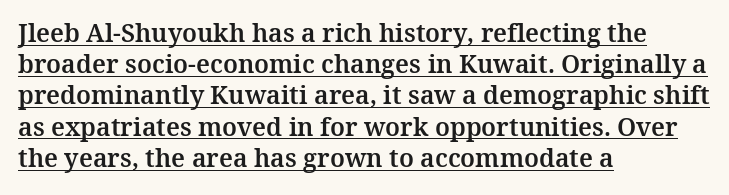
Each word holds together tightly as a unit, with standard inter-letter gaps. Posture: straight, roman, zero tilt. All the whitespace from short lines collects on the right. The glyphs are accompanied by a horizontal stroke just below them. Regular leading.
